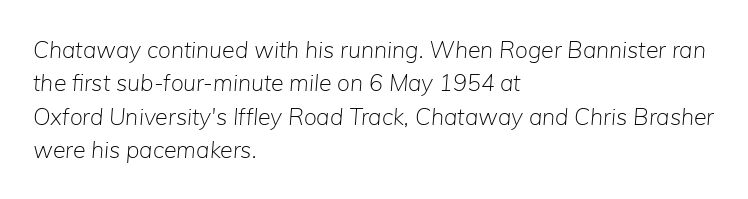
Q: Is the text bold? A: No.
Q: Is the text italic (slanted)? A: Yes, it leans right by about 5 degrees.
Q: Is the text underlined? A: No.
Q: How is the paragraph aligned? A: Left-aligned.
Q: Is the spacing between letters normal or unusually wide? A: Normal.
Q: Is the spacing between lines tight, normal or loose? A: Normal.
